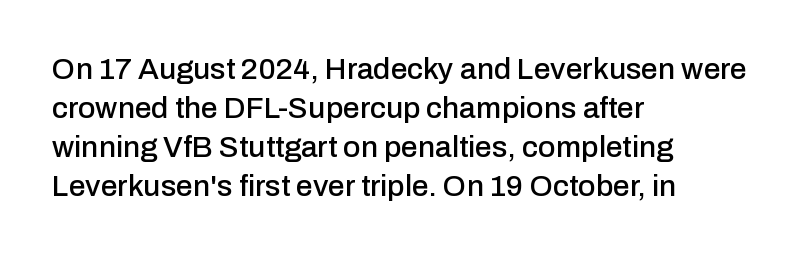
Line spacing here is normal. Words appear dense and cohesive because spacing is normal. Horizontal alignment here is leftward, the default for most running prose. Italic? Not at all — the glyphs are vertical. Classification — sans serif.
